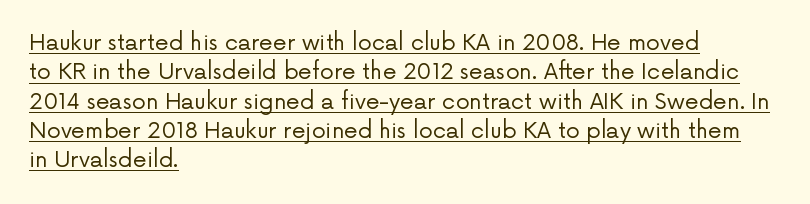
The image shows 22 px text type, upright; set left-aligned, normal line spacing (1.33x), normal letter spacing, underlined.
